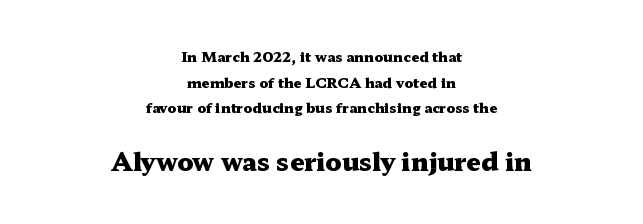
Q: Is the text bold? A: Yes.
Q: Is the text italic (slanted)? A: No, it is upright.
Q: Is the text underlined? A: No.
Q: How is the paragraph aligned? A: Centered.
Q: Is the spacing between letters normal or unusually wide? A: Normal.
Q: Which block of text is set in a larger size, the first (top) or the second (bottom)? A: The second (bottom) one.
